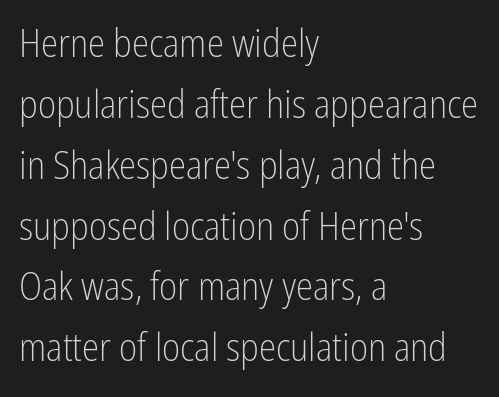
The image shows 39 px light, condensed sans-serif type, upright; set left-aligned, normal line spacing (1.56x), normal letter spacing, not underlined; low stroke contrast and a medium x-height.
